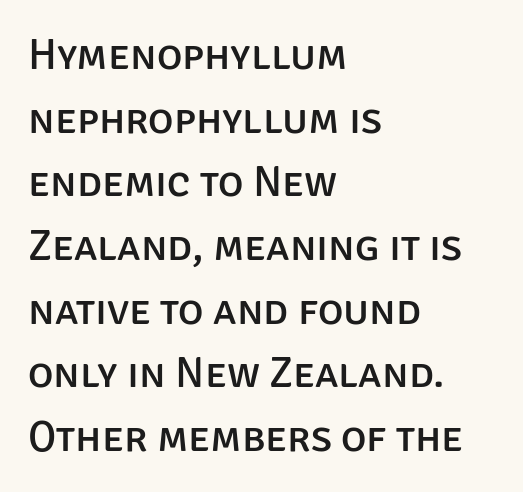
The image shows 43 px sans-serif type, upright; set left-aligned, normal line spacing (1.48x), normal letter spacing, not underlined; low stroke contrast and a large x-height.
